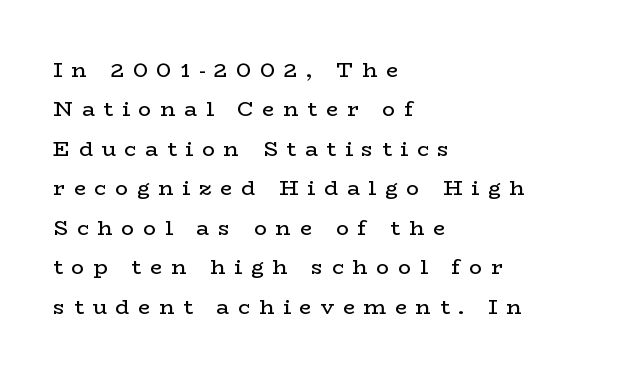
{"italic": "no", "bold": "no", "underline": "no", "align": "left", "line_spacing_ratio": 1.88, "letter_spacing": "wide", "letter_spacing_em": 0.43, "glyph_px": 21}
